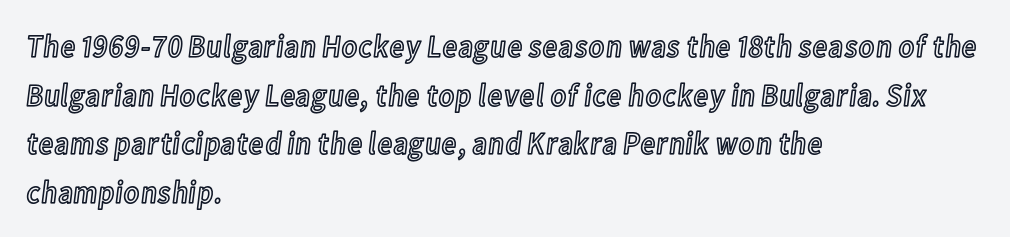
The image shows 32 px condensed type; set left-aligned, normal line spacing (1.52x), normal letter spacing, not underlined; a medium x-height.
